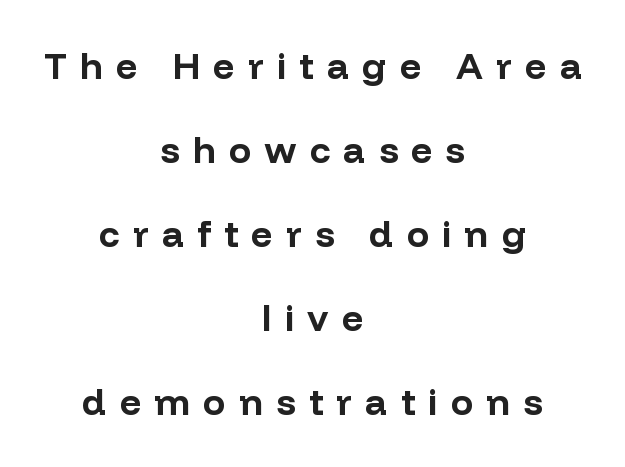
{"serif": "no", "italic": "no", "bold": "yes", "weight": "bold", "width": "normal", "stroke_contrast": "low", "x_height": "medium", "monospaced": "no", "underline": "no", "align": "center", "line_spacing": "loose", "line_spacing_ratio": 2.27, "letter_spacing": "wide", "letter_spacing_em": 0.36, "glyph_px": 37}
